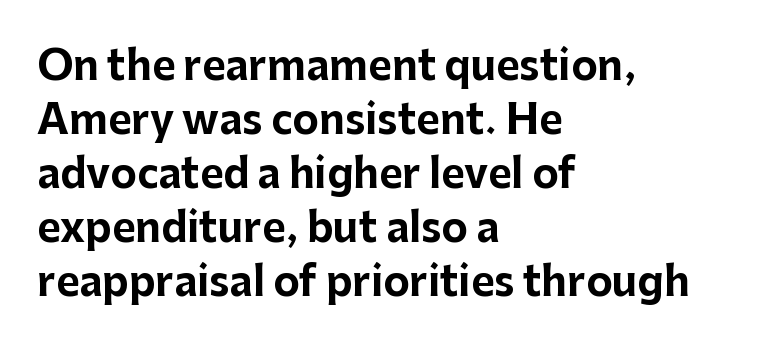
Its strokes are broad and dark, the hallmark of bold type. Alignment: flush left. Every stem runs plumb, perpendicular to the baseline. Is this a fixed-width face? No — the glyphs have proportional, varying widths. Spacing between characters is what you'd get straight out of the box.
